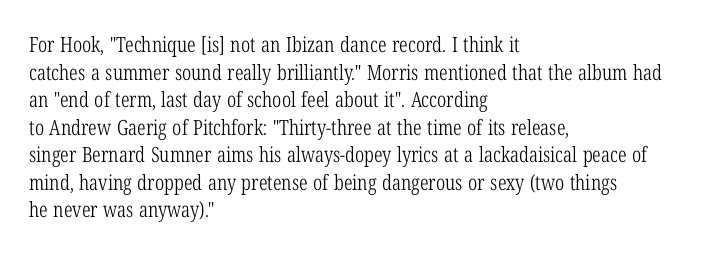
{"italic": "no", "bold": "no", "underline": "no", "align": "left", "line_spacing": "normal", "line_spacing_ratio": 1.31, "letter_spacing": "normal", "letter_spacing_em": 0.0, "glyph_px": 21}
